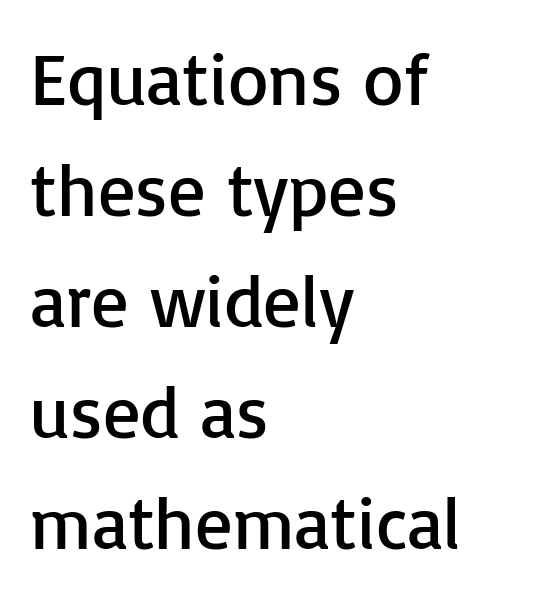
Q: Is the text bold? A: No.
Q: Is the text italic (slanted)? A: No, it is upright.
Q: Is the typeface a serif or a sans-serif typeface? A: Sans-serif.
Q: Is the text underlined? A: No.
Q: How is the paragraph aligned? A: Left-aligned.
Q: Is the spacing between letters normal or unusually wide? A: Normal.
Q: Is the spacing between lines tight, normal or loose? A: Normal.
Q: Width (condensed, normal, or wide)? A: Normal.
Q: Stroke contrast? A: Low.
Q: x-height? A: Medium.
Q: Monospaced? A: No.
